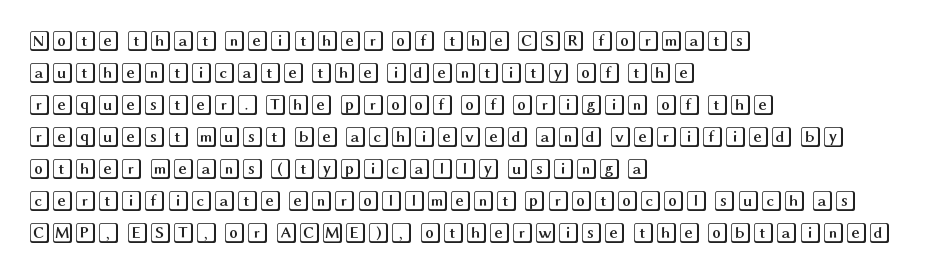
The image shows 21 px text type, upright; set left-aligned, normal line spacing (1.52x), normal letter spacing, not underlined.
